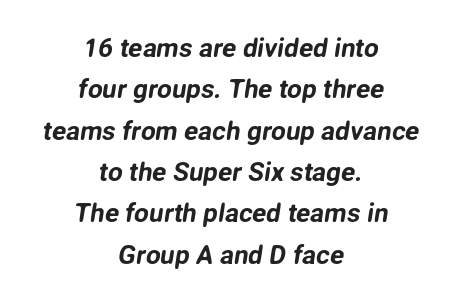
Q: Is the text underlined? A: No.
Q: How is the paragraph aligned? A: Centered.
Q: Is the spacing between letters normal or unusually wide? A: Normal.
Q: Is the spacing between lines tight, normal or loose? A: Normal.
